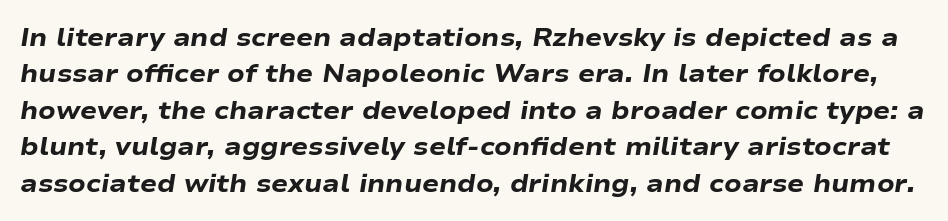
The image shows 25 px bold type, italic (leaning right); set normal line spacing (1.46x), normal letter spacing, not underlined.
